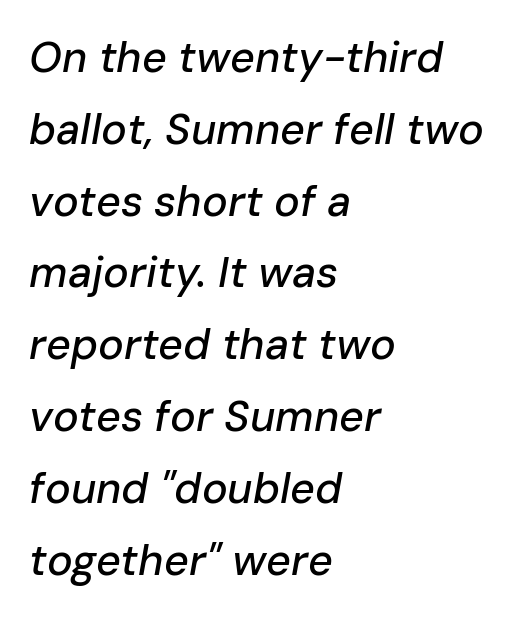
{"italic": "yes", "lean": "right", "slant_degrees": 10, "width": "normal", "stroke_contrast": "low", "x_height": "medium", "monospaced": "no", "underline": "no", "align": "left", "line_spacing": "normal", "line_spacing_ratio": 1.67, "letter_spacing": "normal", "letter_spacing_em": 0.0, "glyph_px": 43}
